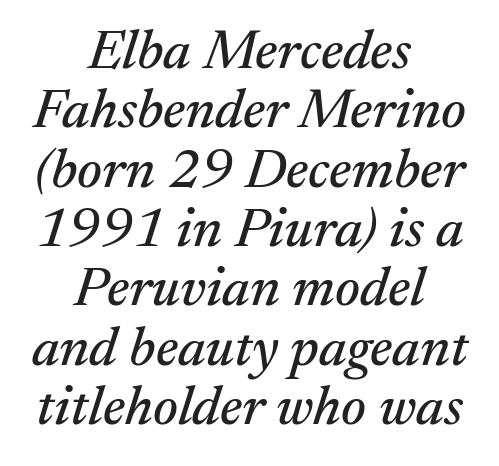
The image shows 56 px serif type, italic (leaning right); set centered, tight line spacing (1.06x), normal letter spacing, not underlined; medium stroke contrast and a medium x-height.
